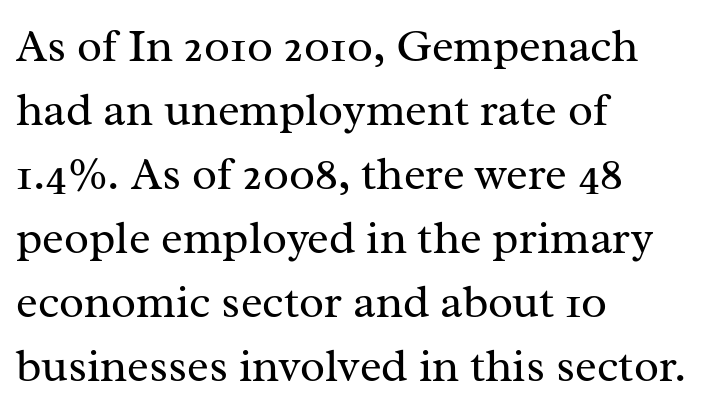
The image shows 46 px regular-weight serif type, upright; set left-aligned, normal line spacing (1.39x), normal letter spacing, not underlined; medium stroke contrast and a medium x-height.
